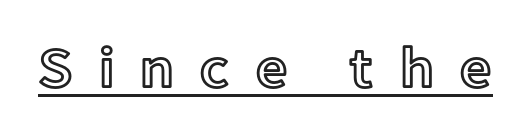
The image shows 57 px text type, upright; set unusually wide letter spacing (+0.44 em), underlined; a medium x-height.
